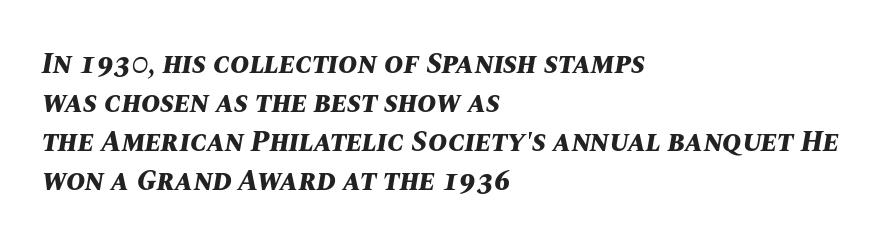
{"italic": "yes", "lean": "right", "slant_degrees": 10, "bold": "yes", "weight": "bold", "width": "normal", "stroke_contrast": "medium", "x_height": "large", "monospaced": "no", "underline": "no", "align": "left", "line_spacing": "normal", "line_spacing_ratio": 1.35, "letter_spacing": "normal", "letter_spacing_em": 0.0, "glyph_px": 29}
